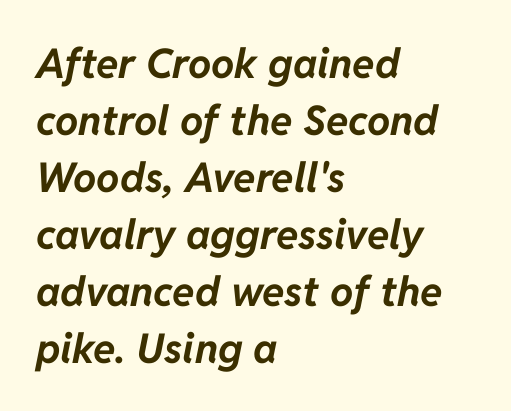
Note the varied advance widths — an 'i' is clearly narrower than an 'm'. An italicized treatment has been applied to the whole sample. A typesetter would call this zero additional tracking. Typeset ragged right — the left edge is the straight one.
